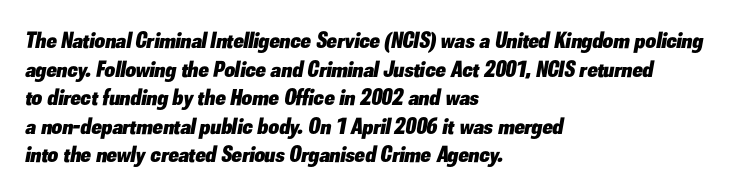
Q: Is the text bold? A: Yes.
Q: Is the text italic (slanted)? A: Yes, it leans right by about 10 degrees.
Q: Is the text underlined? A: No.
Q: How is the paragraph aligned? A: Left-aligned.
Q: Is the spacing between letters normal or unusually wide? A: Normal.
